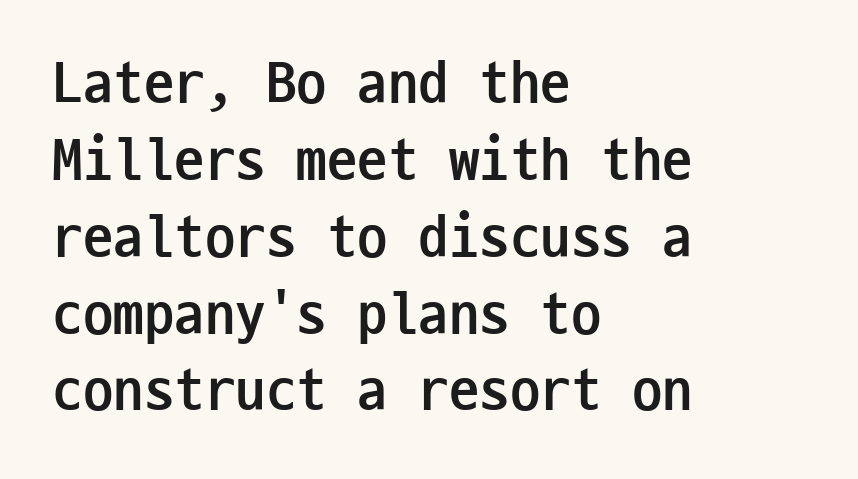
Serif or sans? Sans — the stroke terminals are bare. The vertical gap from one line to the next is medium. Standard letterfit; no display-style spreading of the glyphs. The passage is arranged the way most books set body copy — flush left. Each glyph is drawn with heavy, bold strokes. The rendering uses typewriter-style spacing with identical character cells.
